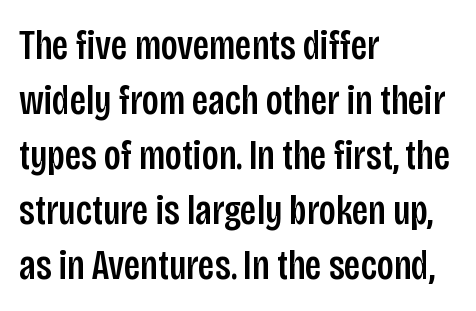
The image shows 42 px condensed sans-serif type, upright; set left-aligned, normal line spacing (1.31x), normal letter spacing, not underlined; low stroke contrast and a large x-height.
